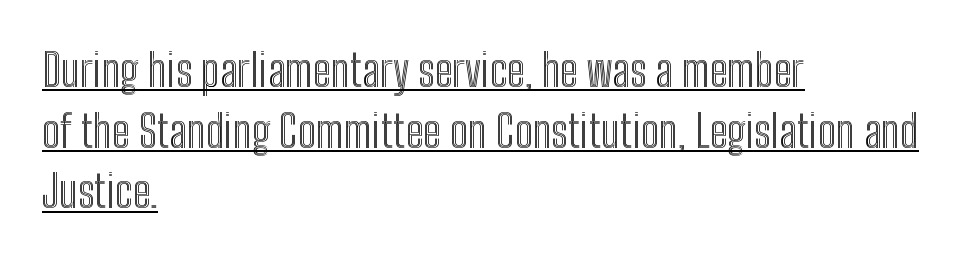
{"italic": "no", "width": "condensed", "x_height": "medium", "monospaced": "no", "underline": "yes", "align": "left", "line_spacing": "normal", "line_spacing_ratio": 1.35, "letter_spacing": "normal", "letter_spacing_em": 0.0, "glyph_px": 45}
